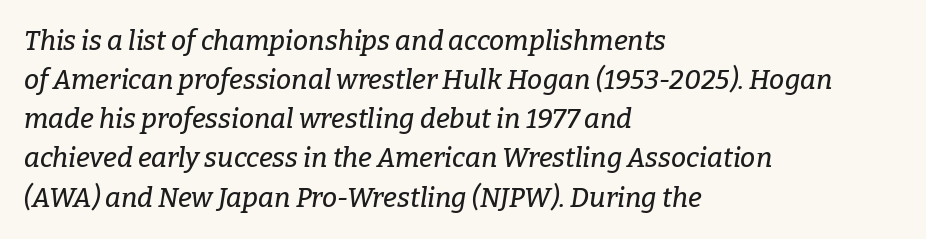
Decoration check: the copy has no underline. Honestly, the letter spacing is just normal — you wouldn't notice it. The axis of the letterforms is tilted away from vertical. Summary of vertical rhythm: regular, with standard interline spacing. Which margin do the lines hug? The left one — the right edge is uneven.
